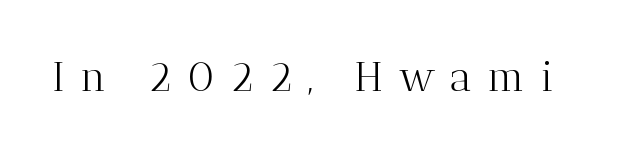
Q: Is the text bold? A: No.
Q: Is the text italic (slanted)? A: No, it is upright.
Q: Is the typeface a serif or a sans-serif typeface? A: Serif.
Q: Is the text underlined? A: No.
Q: Is the spacing between letters normal or unusually wide? A: Unusually wide.
Q: Width (condensed, normal, or wide)? A: Normal.
Q: Stroke contrast? A: Medium.
Q: x-height? A: Medium.
Q: Monospaced? A: No.
